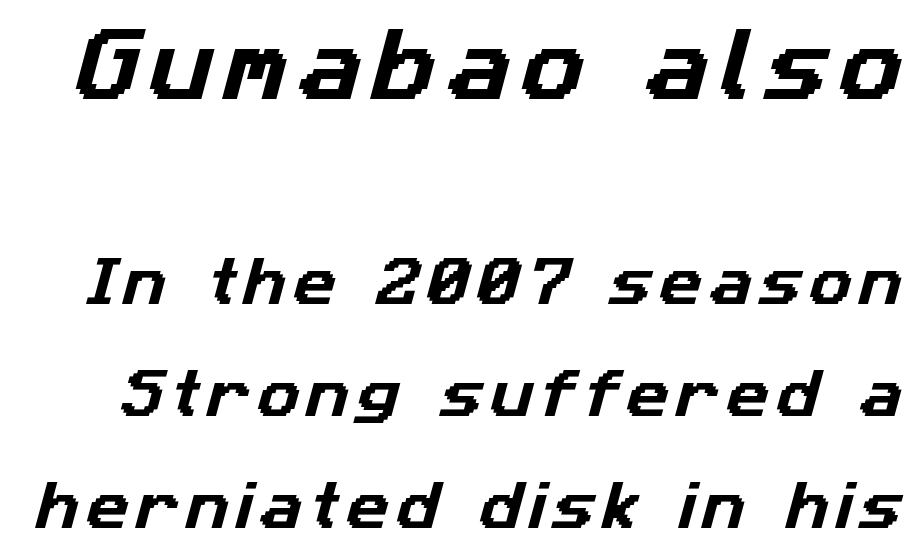
Q: Is the typeface a serif or a sans-serif typeface? A: Sans-serif.
Q: Is the text underlined? A: No.
Q: Is the spacing between lines tight, normal or loose? A: Loose.
Q: Which block of text is set in a larger size, the first (top) or the second (bottom)? A: The first (top) one.
Q: Width (condensed, normal, or wide)? A: Normal.
Q: Stroke contrast? A: Low.
Q: x-height? A: Medium.
Q: Monospaced? A: No.
